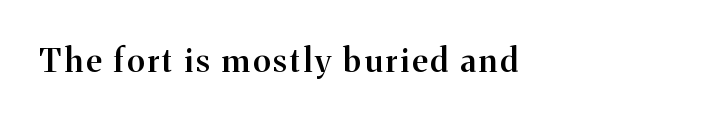
Q: Is the text bold? A: Semi-bold.
Q: Is the text italic (slanted)? A: No, it is upright.
Q: Is the typeface a serif or a sans-serif typeface? A: Serif.
Q: Is the text underlined? A: No.
Q: How is the paragraph aligned? A: Left-aligned.
Q: Width (condensed, normal, or wide)? A: Normal.
Q: Stroke contrast? A: Medium.
Q: x-height? A: Medium.
Q: Monospaced? A: No.
